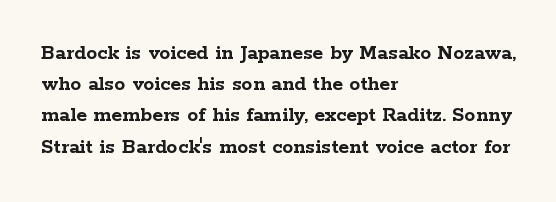
In CSS terms this would be text-align: left. Baseline-to-baseline distance is the conventional proportion of letter height. Notice how the stems are strictly vertical — no italics here. The space beneath each line is pristine and unruled. Spacing between characters is what you'd get straight out of the box. The passage shown is emphatically bold.
